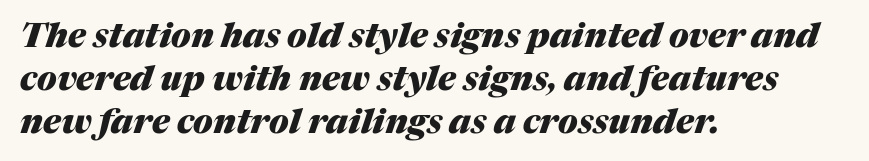
{"italic": "yes", "lean": "right", "slant_degrees": 17, "bold": "yes", "weight": "heavy", "width": "normal", "stroke_contrast": "medium", "x_height": "medium", "monospaced": "no", "underline": "no", "align": "left", "line_spacing": "normal", "line_spacing_ratio": 1.26, "letter_spacing": "normal", "letter_spacing_em": 0.0, "glyph_px": 34}
